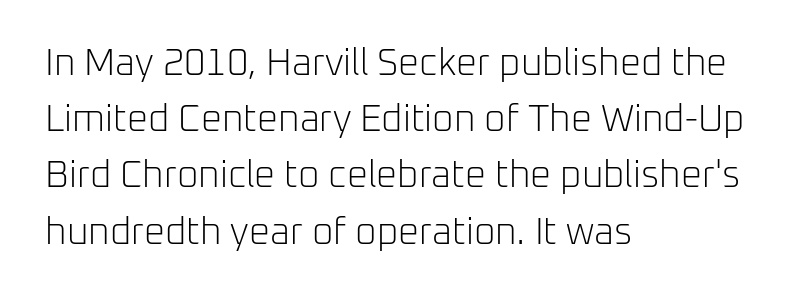
Q: Is the text bold? A: No.
Q: Is the text italic (slanted)? A: No, it is upright.
Q: Is the typeface a serif or a sans-serif typeface? A: Sans-serif.
Q: Is the text underlined? A: No.
Q: How is the paragraph aligned? A: Left-aligned.
Q: Is the spacing between letters normal or unusually wide? A: Normal.
Q: Is the spacing between lines tight, normal or loose? A: Normal.
Q: Width (condensed, normal, or wide)? A: Normal.
Q: Stroke contrast? A: Low.
Q: x-height? A: Medium.
Q: Monospaced? A: No.
